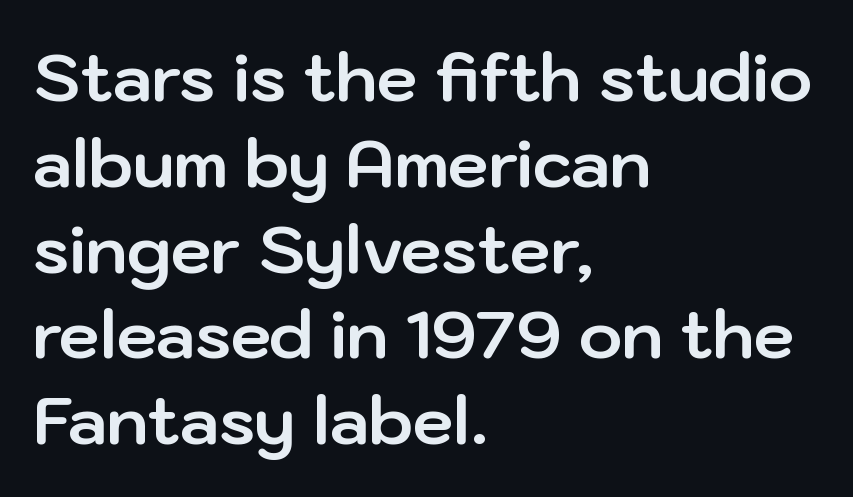
{"serif": "no", "italic": "no", "bold": "yes", "weight": "bold", "width": "normal", "stroke_contrast": "low", "x_height": "medium", "monospaced": "no", "underline": "no", "align": "left", "line_spacing": "normal", "line_spacing_ratio": 1.3, "letter_spacing": "normal", "letter_spacing_em": 0.0, "glyph_px": 66}
